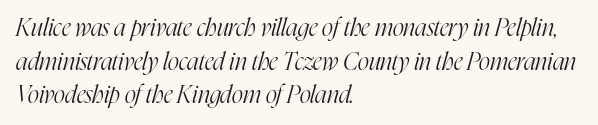
{"italic": "yes", "lean": "right", "slant_degrees": 16, "bold": "no", "underline": "no", "align": "left", "line_spacing": "normal", "line_spacing_ratio": 1.4, "letter_spacing": "normal", "letter_spacing_em": 0.0, "glyph_px": 24}
